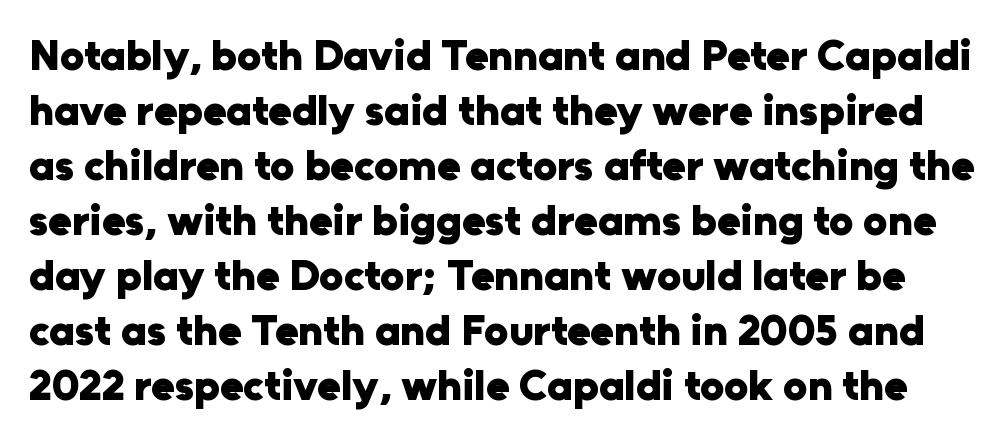
{"serif": "no", "italic": "no", "bold": "yes", "weight": "heavy", "width": "normal", "stroke_contrast": "low", "x_height": "medium", "monospaced": "no", "underline": "no", "line_spacing": "normal", "line_spacing_ratio": 1.28, "letter_spacing": "normal", "letter_spacing_em": 0.0, "glyph_px": 43}
